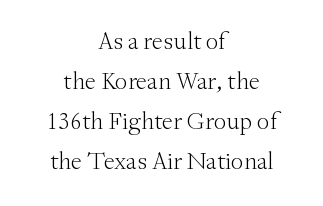
Q: Is the text bold? A: No.
Q: Is the text italic (slanted)? A: No, it is upright.
Q: Is the text underlined? A: No.
Q: How is the paragraph aligned? A: Centered.
Q: Is the spacing between letters normal or unusually wide? A: Normal.
Q: Is the spacing between lines tight, normal or loose? A: Normal.
